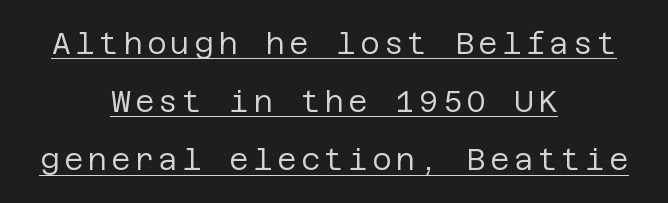
Vertical spacing — loose. A continuous stroke trails under the words, as in a hyperlink. Vertical strokes here are truly vertical. The characters are drawn with everyday or finer stroke widths. Is the block centered? Yes — each line is placed symmetrically about the middle.
